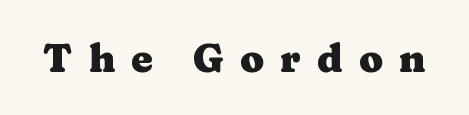
{"serif": "yes", "italic": "no", "bold": "yes", "weight": "heavy", "width": "wide", "stroke_contrast": "medium", "x_height": "medium", "monospaced": "no", "underline": "no", "letter_spacing": "wide", "letter_spacing_em": 0.41, "glyph_px": 39}
